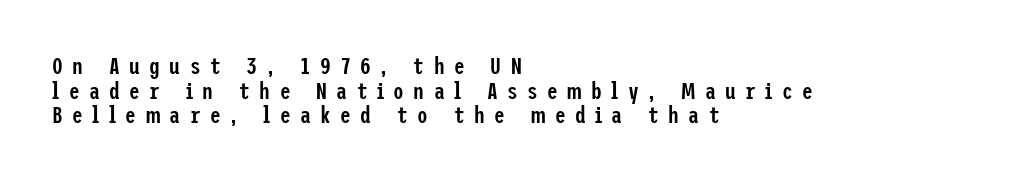
The image shows 24 px text type, upright; set left-aligned, tight line spacing (1.03x), unusually wide letter spacing (+0.39 em), not underlined.
